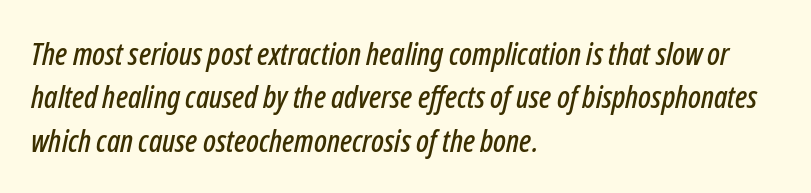
The image shows 31 px condensed type, italic (leaning right); set left-aligned, normal line spacing (1.4x), normal letter spacing, not underlined; low stroke contrast and a medium x-height.
